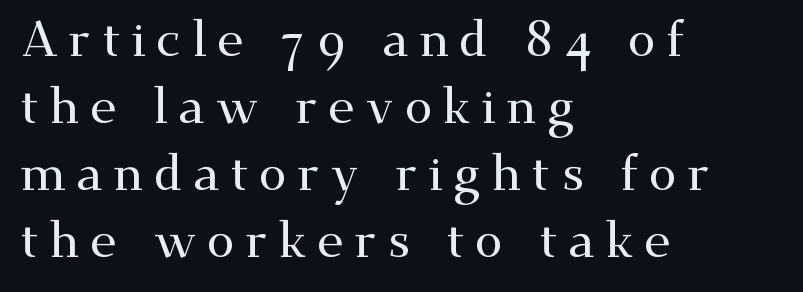
Q: Is the text italic (slanted)? A: No, it is upright.
Q: Is the typeface a serif or a sans-serif typeface? A: Serif.
Q: Is the text underlined? A: No.
Q: How is the paragraph aligned? A: Left-aligned.
Q: Is the spacing between letters normal or unusually wide? A: Unusually wide.
Q: Is the spacing between lines tight, normal or loose? A: Normal.
Q: Width (condensed, normal, or wide)? A: Wide.
Q: Stroke contrast? A: Medium.
Q: x-height? A: Small.
Q: Monospaced? A: No.
